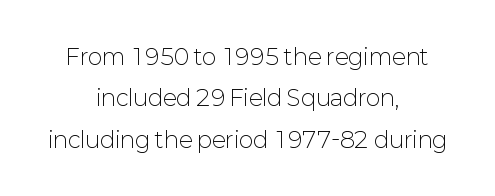
{"italic": "no", "bold": "no", "underline": "no", "align": "center", "line_spacing_ratio": 1.88, "letter_spacing": "normal", "letter_spacing_em": 0.0, "glyph_px": 22}
